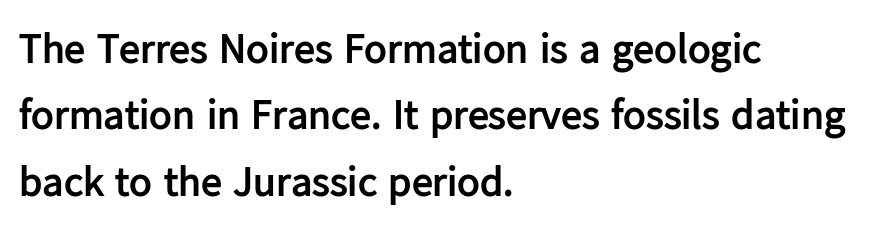
The image shows 42 px semibold sans-serif type, upright; set left-aligned, normal line spacing (1.58x), normal letter spacing, not underlined; low stroke contrast and a medium x-height.
